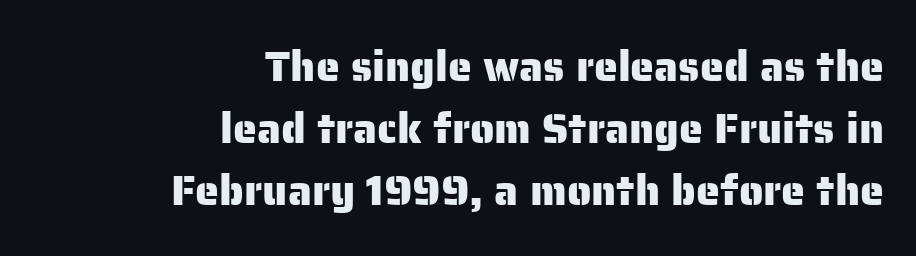
The text was rendered using a sans face with plain stroke endings. This sample uses plain, unmodified letter spacing. The typography opts for an upright posture over an oblique one. This sample keeps an unexceptional amount of space between lines.
